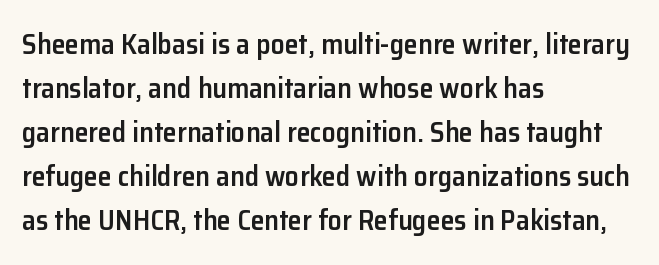
The image shows 28 px semibold sans-serif type, upright; set left-aligned, normal line spacing (1.57x), normal letter spacing, not underlined; low stroke contrast and a medium x-height.
